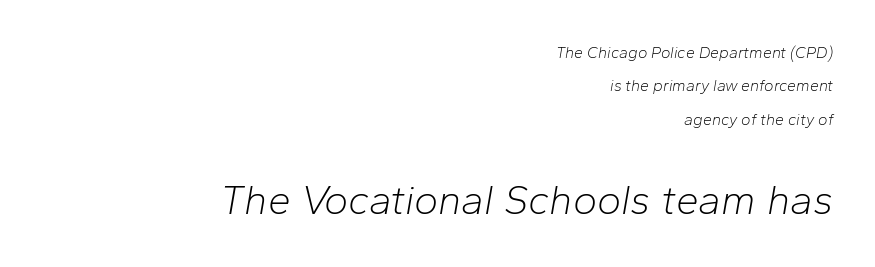
Q: Is the text bold? A: No.
Q: Is the text italic (slanted)? A: Yes, it leans right by about 10 degrees.
Q: Is the text underlined? A: No.
Q: How is the paragraph aligned? A: Right-aligned.
Q: Is the spacing between letters normal or unusually wide? A: Normal.
Q: Is the spacing between lines tight, normal or loose? A: Loose.
Q: Which block of text is set in a larger size, the first (top) or the second (bottom)? A: The second (bottom) one.
Q: Width (condensed, normal, or wide)? A: Normal.
Q: Stroke contrast? A: Low.
Q: x-height? A: Medium.
Q: Monospaced? A: No.
